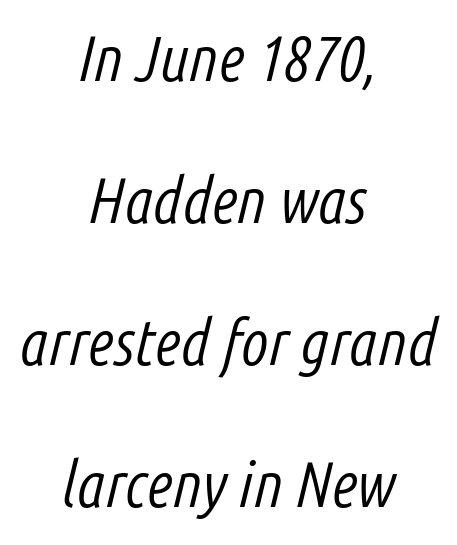
The image shows 64 px light, condensed type, italic (leaning right); set centered, loose line spacing (2.22x), normal letter spacing, not underlined; low stroke contrast and a medium x-height.
